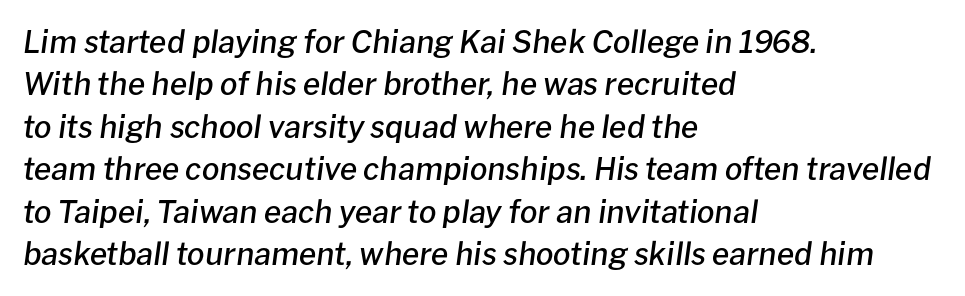
This block has exactly the height ordinary leading produces. The area under the type is left untouched. The gaps between neighbouring characters are ordinary and unremarkable. Designer's note — italics engaged. The rag falls on the right side of this text block.
